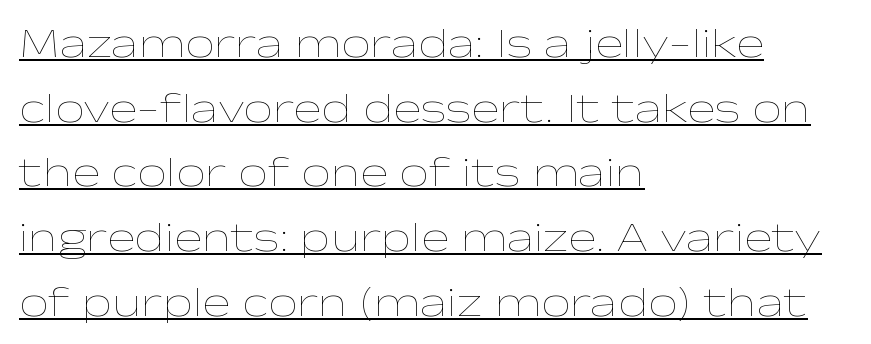
The image shows 42 px thin, wide type, upright; set left-aligned, normal line spacing (1.54x), normal letter spacing, underlined; low stroke contrast and a medium x-height.
